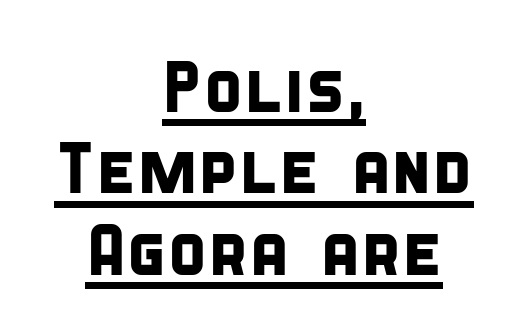
Q: Is the typeface a serif or a sans-serif typeface? A: Sans-serif.
Q: Is the text underlined? A: Yes.
Q: How is the paragraph aligned? A: Centered.
Q: Is the spacing between letters normal or unusually wide? A: Normal.
Q: Is the spacing between lines tight, normal or loose? A: Tight.
Q: Width (condensed, normal, or wide)? A: Condensed.
Q: Stroke contrast? A: Low.
Q: x-height? A: Large.
Q: Monospaced? A: No.
